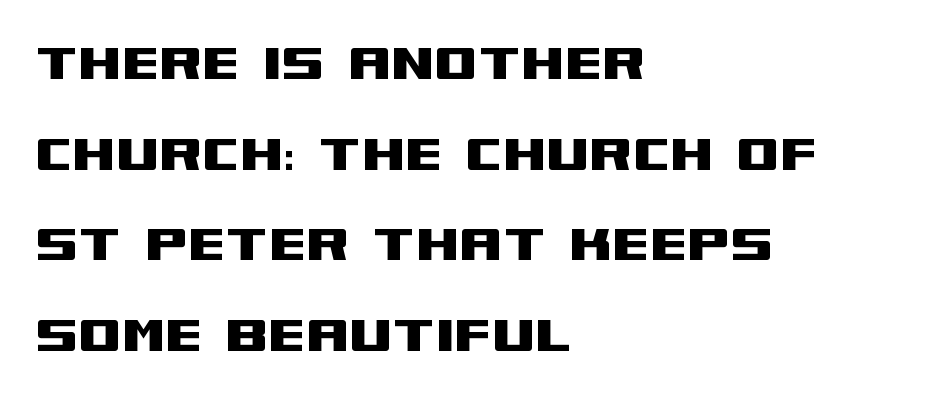
The image shows 62 px wide sans-serif type, upright; set left-aligned, normal line spacing (1.46x), normal letter spacing, not underlined; medium stroke contrast and a large x-height.
